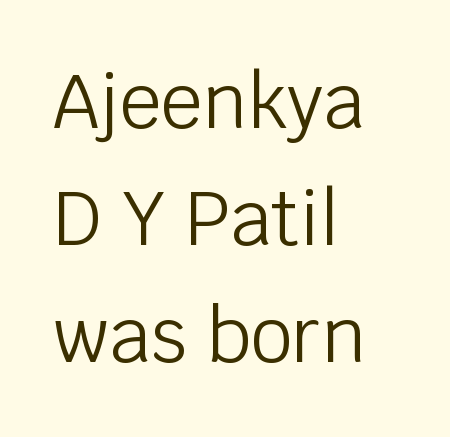
Q: Is the text bold? A: No.
Q: Is the text italic (slanted)? A: No, it is upright.
Q: Is the typeface a serif or a sans-serif typeface? A: Sans-serif.
Q: Is the text underlined? A: No.
Q: How is the paragraph aligned? A: Left-aligned.
Q: Is the spacing between letters normal or unusually wide? A: Normal.
Q: Is the spacing between lines tight, normal or loose? A: Normal.
Q: Width (condensed, normal, or wide)? A: Normal.
Q: Stroke contrast? A: Low.
Q: x-height? A: Large.
Q: Monospaced? A: No.
